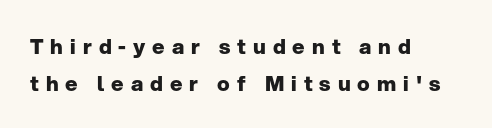
Check under the words: just untouched page. The gaps between neighbouring characters are conspicuously large. Pretty heavy lettering here — definitely bold. The paragraph shown leans on its left margin. The letters stand upright; this is a roman face.
